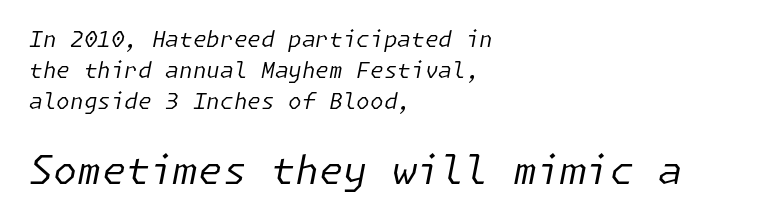
Q: Is the text bold? A: No.
Q: Is the text italic (slanted)? A: Yes, it leans right by about 11 degrees.
Q: Is the text underlined? A: No.
Q: How is the paragraph aligned? A: Left-aligned.
Q: Is the spacing between letters normal or unusually wide? A: Normal.
Q: Is the spacing between lines tight, normal or loose? A: Normal.
Q: Which block of text is set in a larger size, the first (top) or the second (bottom)? A: The second (bottom) one.
Q: Width (condensed, normal, or wide)? A: Normal.
Q: Stroke contrast? A: Low.
Q: x-height? A: Medium.
